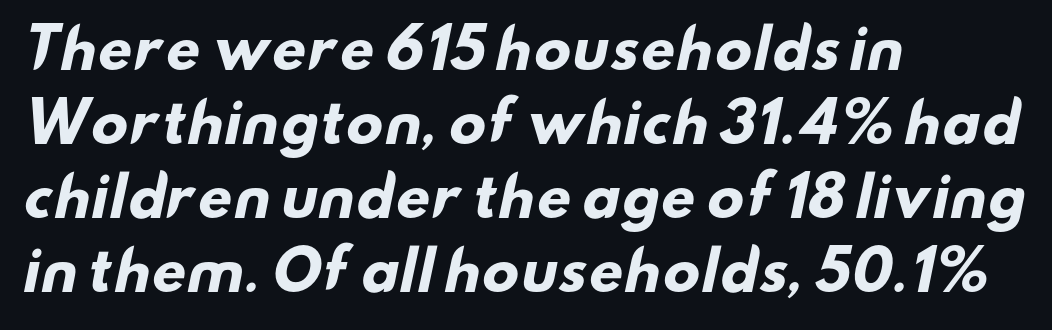
Horizontal alignment here is leftward, the default for most running prose. The string is rendered with underlining switched off. The characters display no serif detailing; their extremities are plain. Reading down the column, the eye jumps a familiar distance to each next line.
